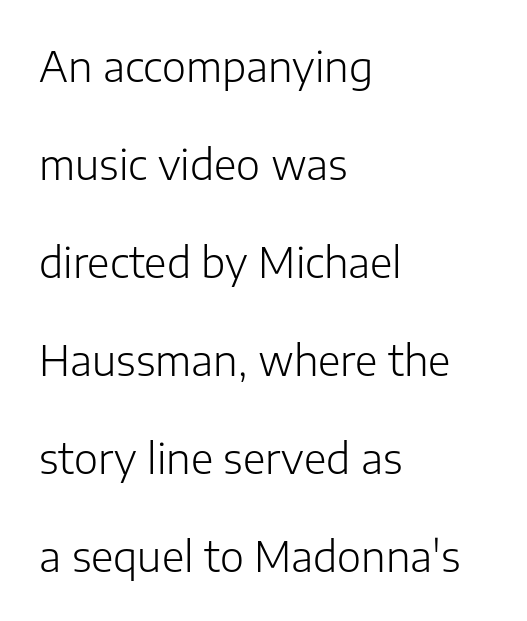
{"serif": "no", "italic": "no", "bold": "no", "weight": "light", "width": "normal", "stroke_contrast": "low", "x_height": "medium", "monospaced": "no", "underline": "no", "align": "left", "line_spacing": "loose", "line_spacing_ratio": 2.39, "letter_spacing": "normal", "letter_spacing_em": 0.0, "glyph_px": 41}
